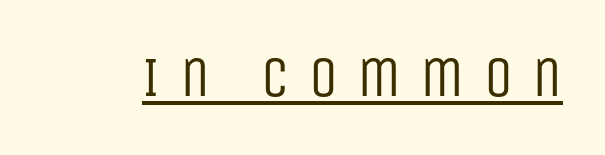
Q: Is the text bold? A: No.
Q: Is the text italic (slanted)? A: No, it is upright.
Q: Is the typeface a serif or a sans-serif typeface? A: Sans-serif.
Q: Is the text underlined? A: Yes.
Q: Is the spacing between letters normal or unusually wide? A: Unusually wide.
Q: Width (condensed, normal, or wide)? A: Condensed.
Q: Stroke contrast? A: Low.
Q: x-height? A: Large.
Q: Monospaced? A: No.
